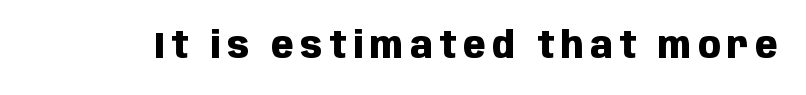
{"serif": "no", "italic": "no", "bold": "yes", "weight": "heavy", "width": "condensed", "stroke_contrast": "low", "x_height": "large", "monospaced": "no", "underline": "no", "glyph_px": 37}
